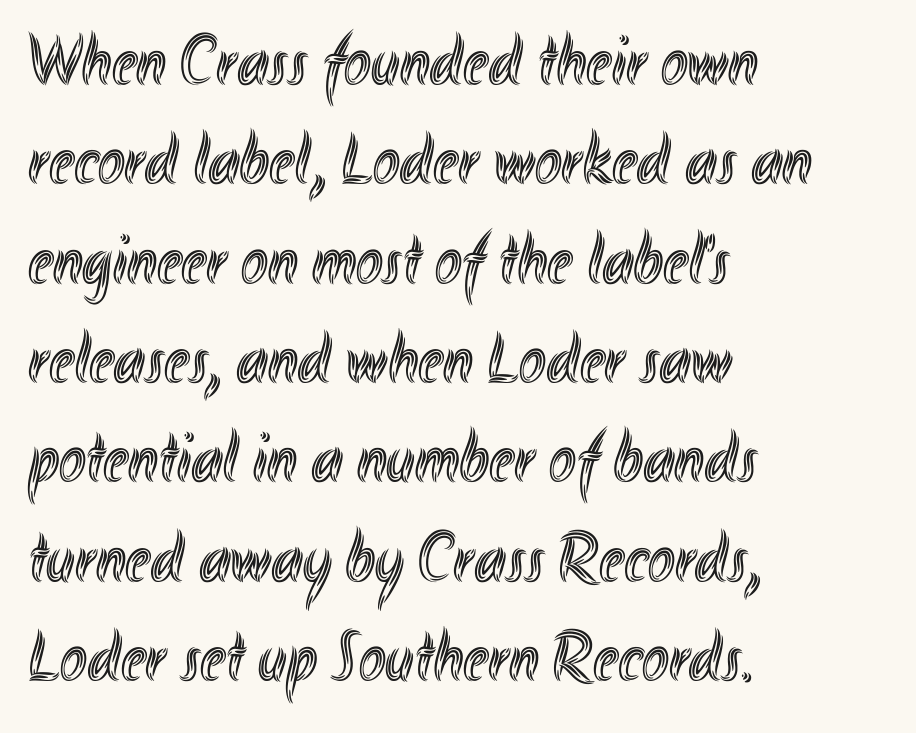
{"width": "condensed", "x_height": "small", "monospaced": "no", "underline": "no", "align": "left", "line_spacing": "normal", "line_spacing_ratio": 1.38, "letter_spacing": "normal", "letter_spacing_em": 0.0, "glyph_px": 72}
